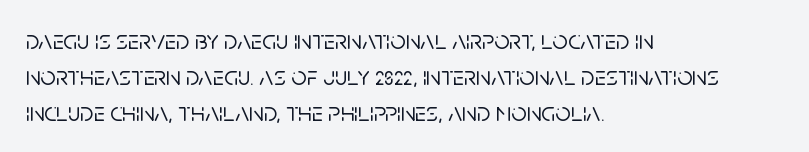
The image shows 27 px text type, upright; set left-aligned, normal line spacing (1.34x), normal letter spacing, not underlined.
